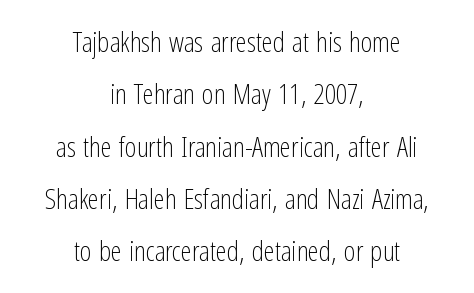
{"serif": "no", "italic": "no", "bold": "no", "weight": "light", "width": "condensed", "stroke_contrast": "low", "x_height": "medium", "monospaced": "no", "underline": "no", "align": "center", "line_spacing_ratio": 1.87, "letter_spacing": "normal", "letter_spacing_em": 0.0, "glyph_px": 28}
